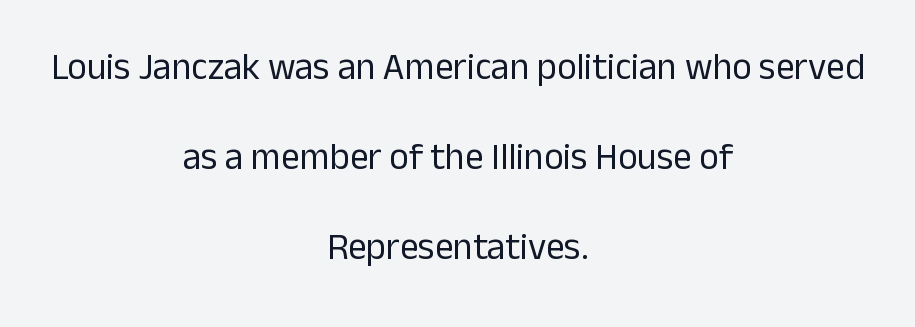
The image shows 37 px regular-weight sans-serif type, upright; set centered, loose line spacing (2.43x), normal letter spacing, not underlined; low stroke contrast and a medium x-height.
